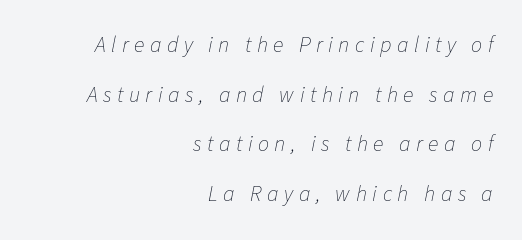
The image shows 22 px text type, italic (leaning right); set right-aligned, loose line spacing (2.26x), unusually wide letter spacing (+0.25 em), not underlined.
